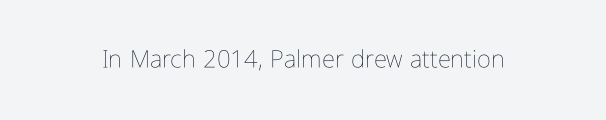
{"italic": "no", "bold": "no", "underline": "no", "letter_spacing": "normal", "letter_spacing_em": 0.0, "glyph_px": 24}
